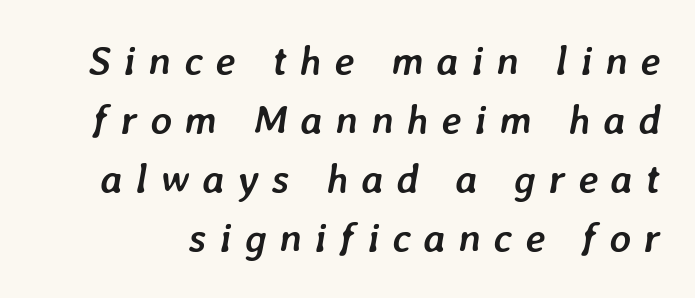
Q: Is the text bold? A: Yes.
Q: Is the text italic (slanted)? A: Yes, it leans right by about 7 degrees.
Q: Is the text underlined? A: No.
Q: Is the spacing between letters normal or unusually wide? A: Unusually wide.
Q: Is the spacing between lines tight, normal or loose? A: Normal.
Q: Width (condensed, normal, or wide)? A: Normal.
Q: Stroke contrast? A: Low.
Q: x-height? A: Medium.
Q: Monospaced? A: No.
